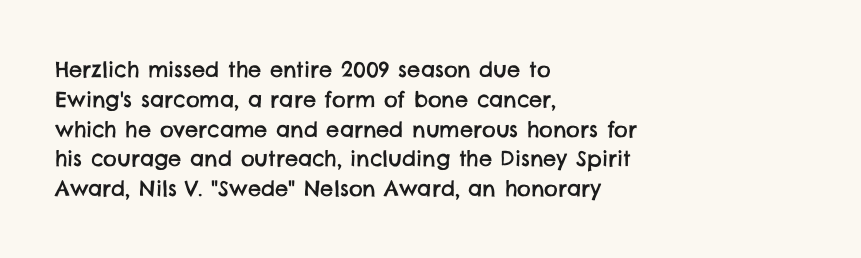
The image shows 21 px text type; set left-aligned, normal line spacing (1.42x), normal letter spacing, not underlined.
